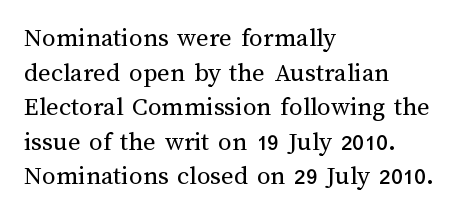
Q: Is the text bold? A: No.
Q: Is the text italic (slanted)? A: No, it is upright.
Q: Is the text underlined? A: No.
Q: How is the paragraph aligned? A: Left-aligned.
Q: Is the spacing between letters normal or unusually wide? A: Normal.
Q: Is the spacing between lines tight, normal or loose? A: Normal.
